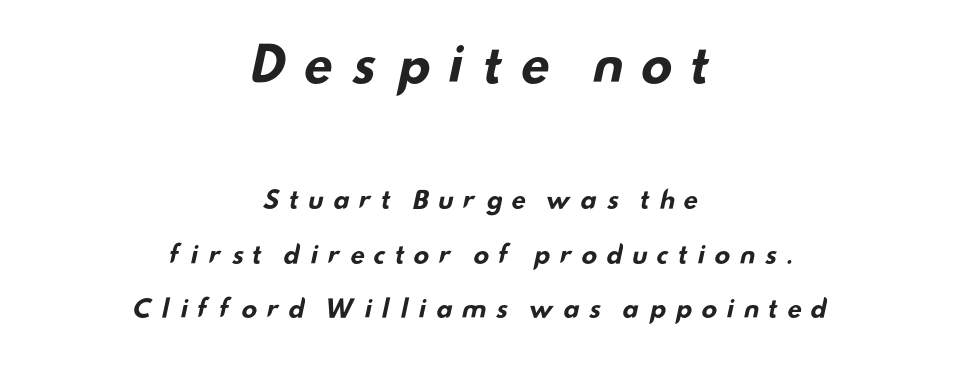
Q: Is the text bold? A: Yes.
Q: Is the typeface a serif or a sans-serif typeface? A: Sans-serif.
Q: Is the text underlined? A: No.
Q: How is the paragraph aligned? A: Centered.
Q: Is the spacing between letters normal or unusually wide? A: Unusually wide.
Q: Is the spacing between lines tight, normal or loose? A: Loose.
Q: Which block of text is set in a larger size, the first (top) or the second (bottom)? A: The first (top) one.
Q: Width (condensed, normal, or wide)? A: Wide.
Q: Stroke contrast? A: Low.
Q: x-height? A: Small.
Q: Monospaced? A: No.
